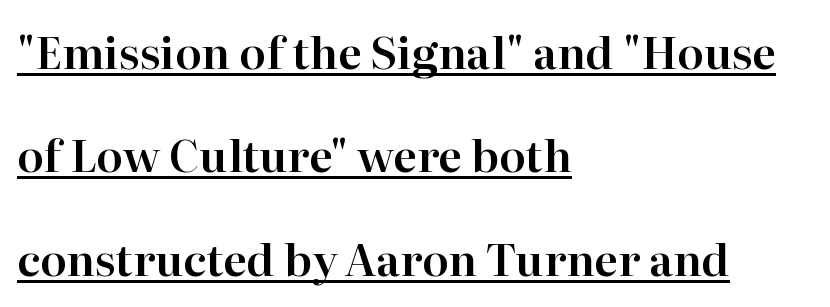
This rendering leaves character spacing at its baseline value. Look at the bottom of the vertical strokes: they flare into serifs here. Layout note: lines flush left. Quick note: underline on. You could not count columns in this text — the font is proportionally spaced.
